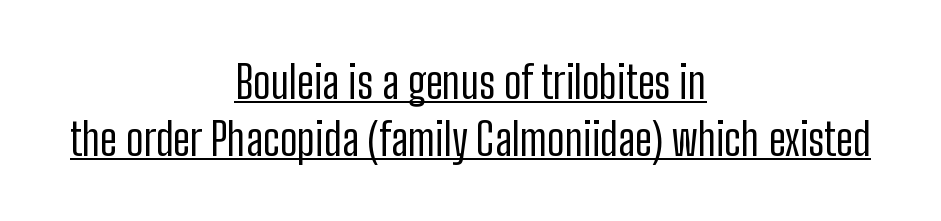
{"serif": "no", "italic": "no", "bold": "no", "weight": "regular", "width": "condensed", "stroke_contrast": "low", "x_height": "medium", "monospaced": "no", "underline": "yes", "align": "center", "line_spacing": "normal", "line_spacing_ratio": 1.29, "letter_spacing": "normal", "letter_spacing_em": 0.0, "glyph_px": 44}
